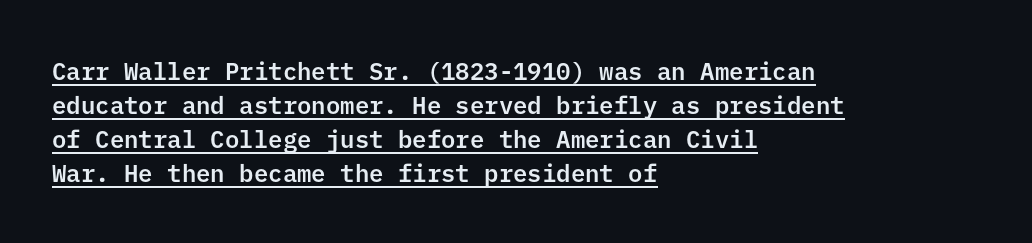
Q: Is the text italic (slanted)? A: No, it is upright.
Q: Is the text underlined? A: Yes.
Q: How is the paragraph aligned? A: Left-aligned.
Q: Is the spacing between letters normal or unusually wide? A: Normal.
Q: Is the spacing between lines tight, normal or loose? A: Normal.
